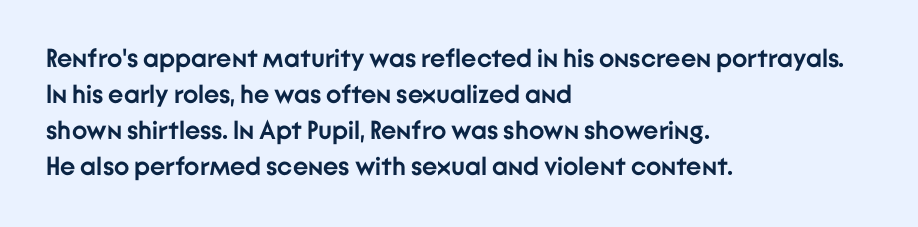
The image shows 26 px bold type, upright; set left-aligned, normal line spacing (1.38x), normal letter spacing, not underlined.
